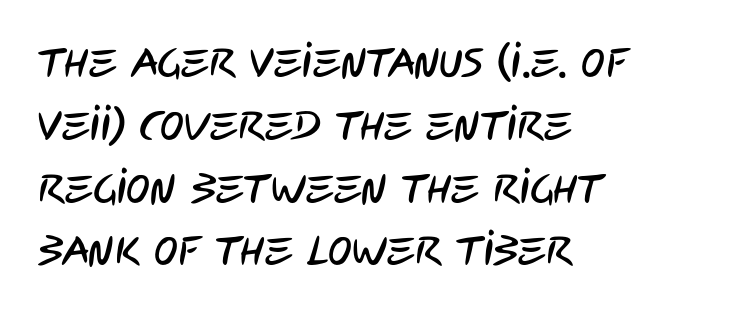
Q: Is the typeface a serif or a sans-serif typeface? A: Sans-serif.
Q: Is the text underlined? A: No.
Q: How is the paragraph aligned? A: Left-aligned.
Q: Is the spacing between letters normal or unusually wide? A: Normal.
Q: Is the spacing between lines tight, normal or loose? A: Normal.
Q: Width (condensed, normal, or wide)? A: Condensed.
Q: Stroke contrast? A: Low.
Q: x-height? A: Large.
Q: Monospaced? A: No.
